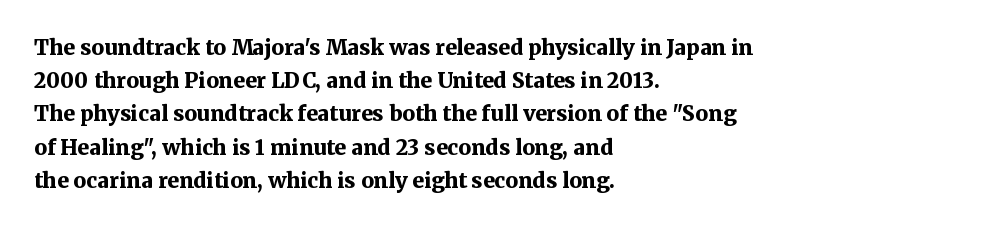
{"italic": "no", "bold": "yes", "underline": "no", "align": "left", "line_spacing": "normal", "line_spacing_ratio": 1.58, "letter_spacing": "normal", "letter_spacing_em": 0.0, "glyph_px": 21}
